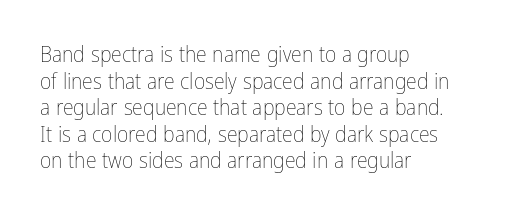
{"italic": "no", "bold": "no", "underline": "no", "align": "left", "line_spacing_ratio": 1.21, "letter_spacing": "normal", "letter_spacing_em": 0.0, "glyph_px": 22}
